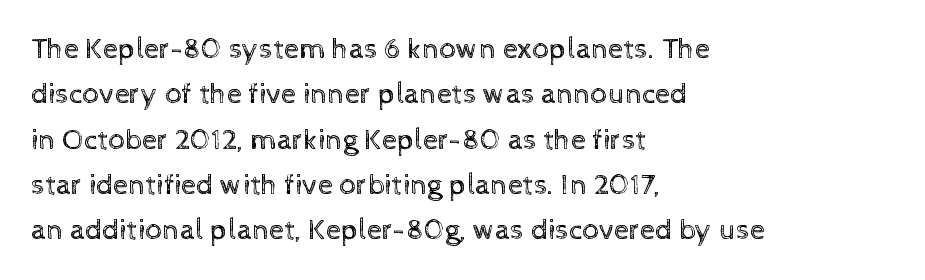
The image shows 30 px regular-weight type, upright; set left-aligned, normal line spacing (1.51x), normal letter spacing, not underlined; a medium x-height.
